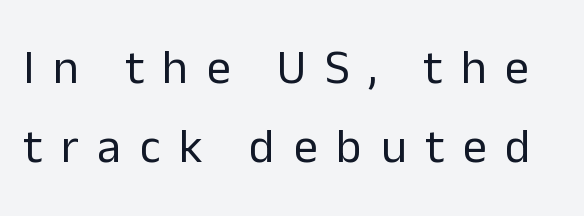
{"serif": "no", "italic": "no", "bold": "no", "weight": "regular", "width": "normal", "stroke_contrast": "low", "x_height": "medium", "monospaced": "no", "underline": "no", "line_spacing": "normal", "line_spacing_ratio": 1.65, "letter_spacing": "wide", "letter_spacing_em": 0.39, "glyph_px": 48}
